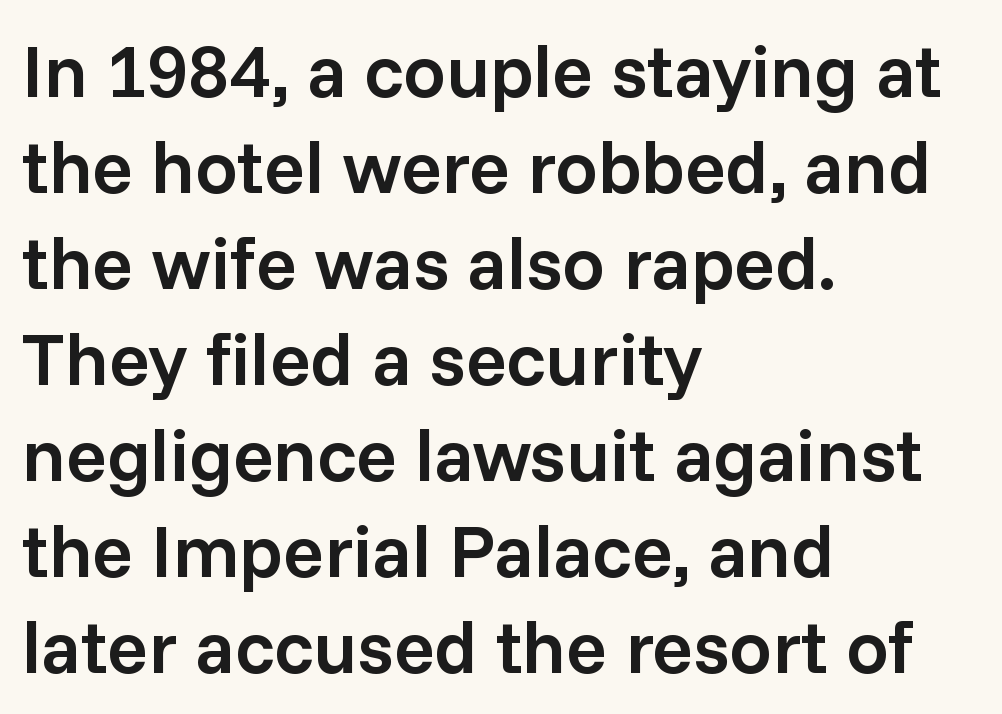
Q: Is the text bold? A: Semi-bold.
Q: Is the text italic (slanted)? A: No, it is upright.
Q: Is the typeface a serif or a sans-serif typeface? A: Sans-serif.
Q: Is the text underlined? A: No.
Q: How is the paragraph aligned? A: Left-aligned.
Q: Is the spacing between letters normal or unusually wide? A: Normal.
Q: Is the spacing between lines tight, normal or loose? A: Normal.
Q: Width (condensed, normal, or wide)? A: Normal.
Q: Stroke contrast? A: Low.
Q: x-height? A: Medium.
Q: Monospaced? A: No.
